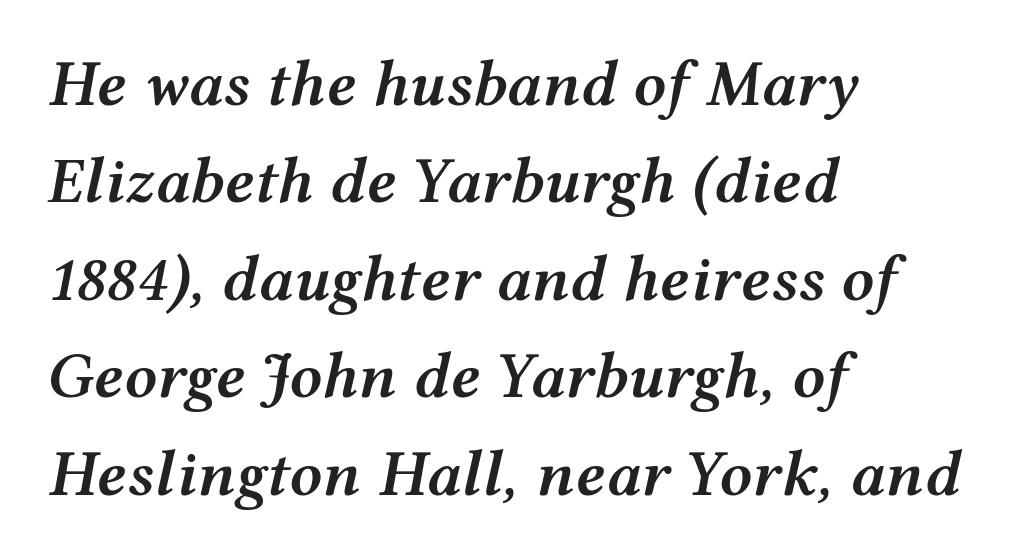
{"italic": "yes", "lean": "right", "slant_degrees": 12, "bold": "semi", "weight": "semibold", "width": "wide", "stroke_contrast": "medium", "x_height": "medium", "monospaced": "no", "underline": "no", "align": "left", "line_spacing": "normal", "line_spacing_ratio": 1.5, "letter_spacing": "normal", "letter_spacing_em": 0.0, "glyph_px": 65}
